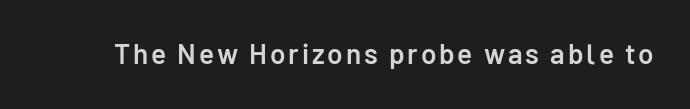
The characters display no serif detailing; their extremities are plain. Words float on clear page, feet unadorned. Notice how the stems are strictly vertical — no italics here. The face used here is proportionally spaced, like ordinary book or web type. A bit beefed up — I'd call it semibold rather than bold.
